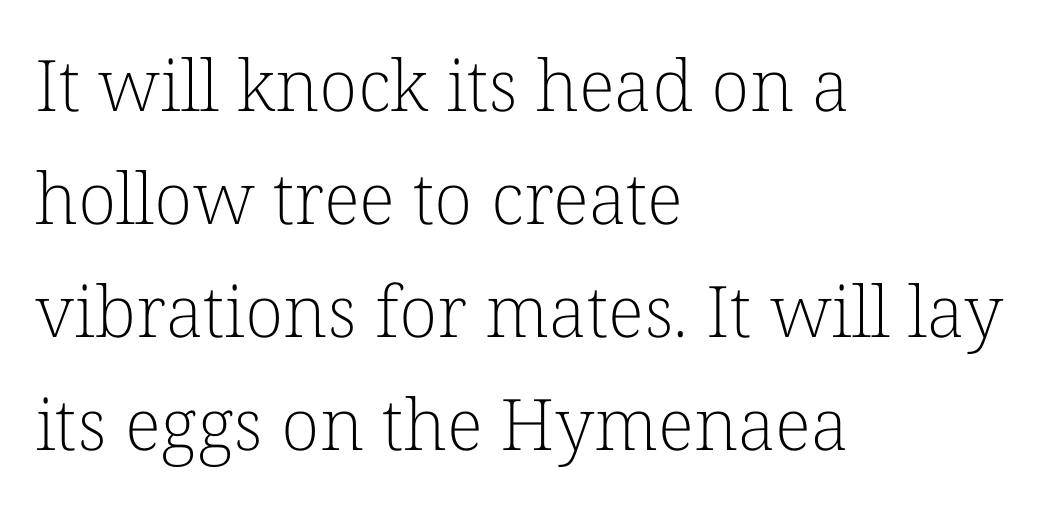
{"serif": "yes", "italic": "no", "bold": "no", "weight": "light", "width": "normal", "stroke_contrast": "low", "x_height": "medium", "monospaced": "no", "underline": "no", "align": "left", "line_spacing": "normal", "line_spacing_ratio": 1.59, "letter_spacing": "normal", "letter_spacing_em": 0.0, "glyph_px": 71}
